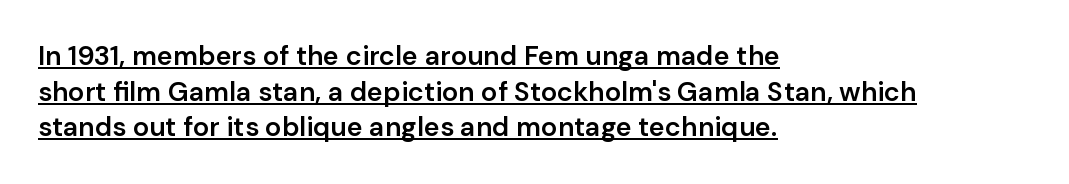
Q: Is the text bold? A: Semi-bold.
Q: Is the text italic (slanted)? A: No, it is upright.
Q: Is the text underlined? A: Yes.
Q: How is the paragraph aligned? A: Left-aligned.
Q: Is the spacing between letters normal or unusually wide? A: Normal.
Q: Is the spacing between lines tight, normal or loose? A: Normal.
